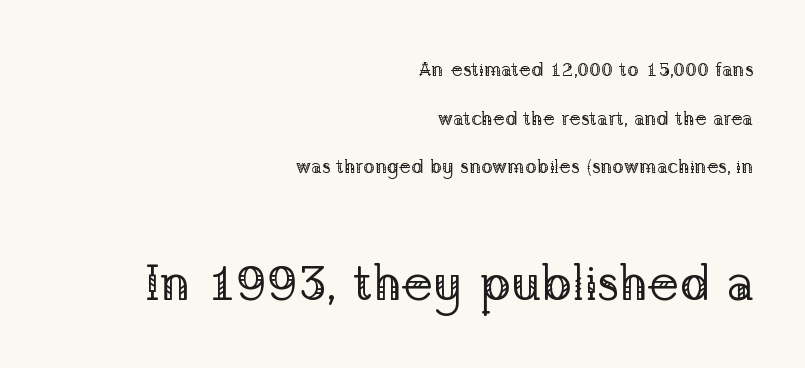
Q: Is the text bold? A: No.
Q: Is the text italic (slanted)? A: No, it is upright.
Q: Is the typeface a serif or a sans-serif typeface? A: Serif.
Q: Is the text underlined? A: No.
Q: How is the paragraph aligned? A: Right-aligned.
Q: Is the spacing between letters normal or unusually wide? A: Normal.
Q: Is the spacing between lines tight, normal or loose? A: Loose.
Q: Which block of text is set in a larger size, the first (top) or the second (bottom)? A: The second (bottom) one.
Q: Width (condensed, normal, or wide)? A: Normal.
Q: Stroke contrast? A: Low.
Q: x-height? A: Medium.
Q: Monospaced? A: No.
